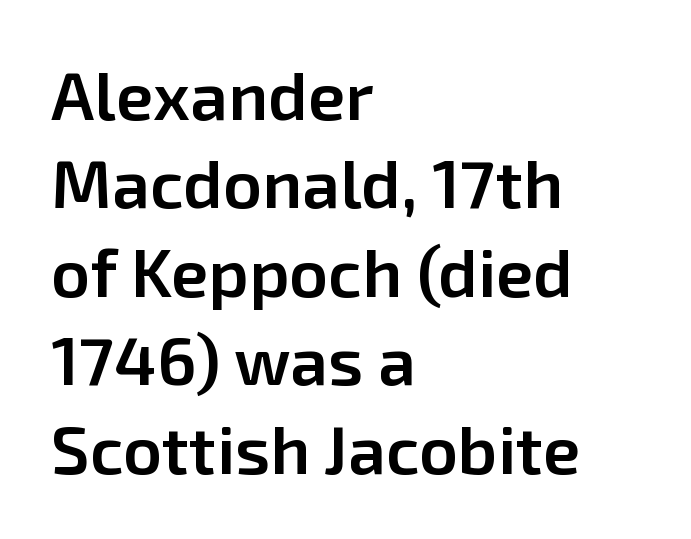
The image shows 68 px semibold sans-serif type, upright; set left-aligned, normal line spacing (1.3x), normal letter spacing, not underlined; low stroke contrast and a medium x-height.
